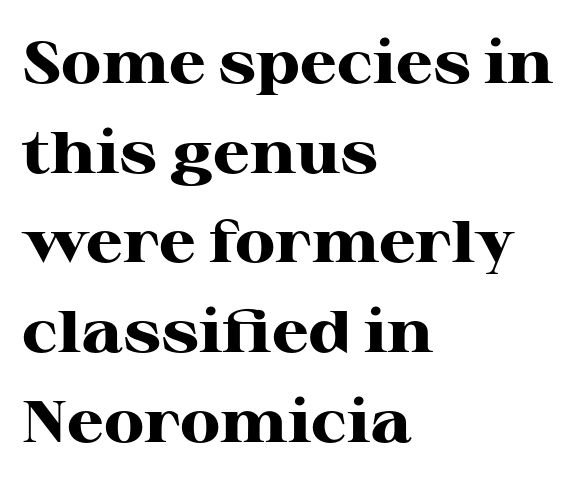
The image shows 59 px heavy, wide serif type, upright; set left-aligned, normal line spacing (1.52x), normal letter spacing, not underlined; high stroke contrast and a medium x-height.
